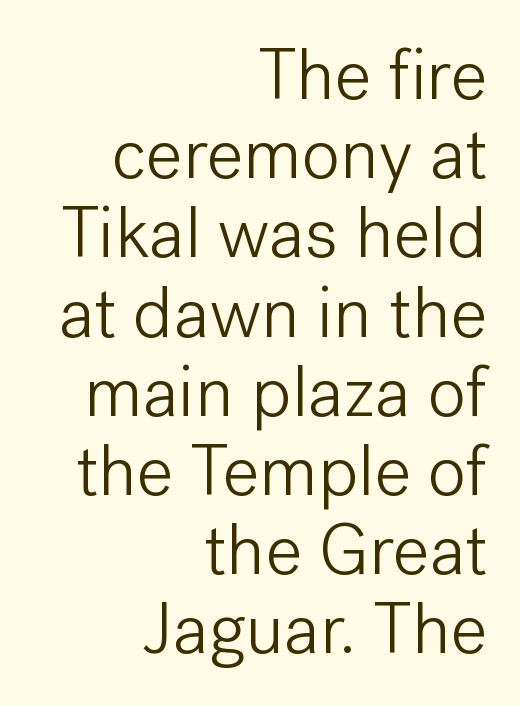
The image shows 72 px light sans-serif type, upright; set right-aligned, tight line spacing (1.1x), normal letter spacing, not underlined; low stroke contrast and a medium x-height.
